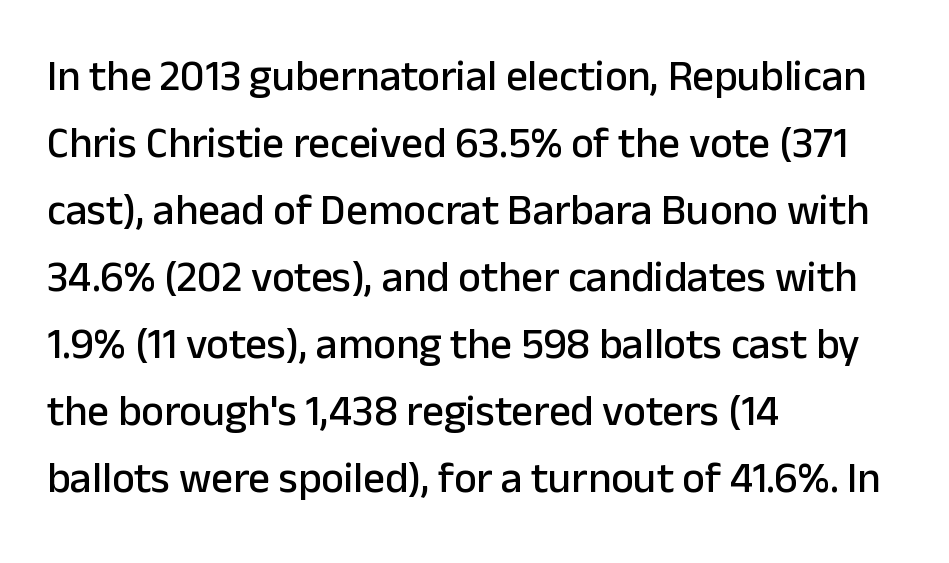
{"serif": "no", "italic": "no", "width": "normal", "stroke_contrast": "low", "x_height": "medium", "monospaced": "no", "underline": "no", "align": "left", "line_spacing": "normal", "line_spacing_ratio": 1.56, "letter_spacing": "normal", "letter_spacing_em": 0.0, "glyph_px": 43}
